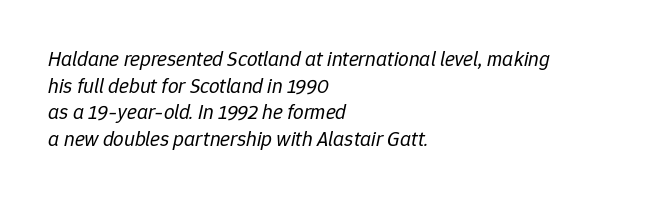
The passage is arranged the way most books set body copy — flush left. The glyphs are unaccompanied by any horizontal stroke below them. You can tell it's italic because the verticals aren't actually vertical. Honestly, the letter spacing is just normal — you wouldn't notice it.
